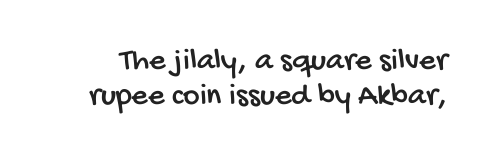
Rows of type sit shoulder to shoulder in the vertical direction. No word sits above an underline. The passage shown is typed in a proportional face where columns would drift. Spacing between characters is what you'd get straight out of the box. The passage shown is typeset with a sans-serif family.
